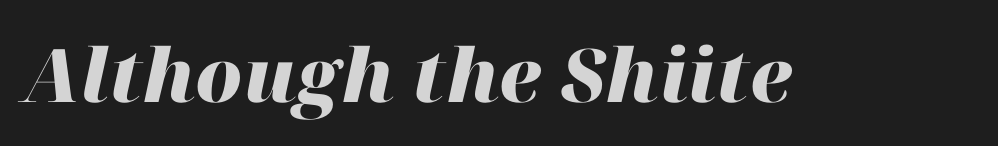
{"italic": "yes", "lean": "right", "slant_degrees": 12, "bold": "yes", "weight": "heavy", "width": "normal", "stroke_contrast": "high", "x_height": "medium", "monospaced": "no", "underline": "no", "letter_spacing": "normal", "letter_spacing_em": 0.0, "glyph_px": 74}
